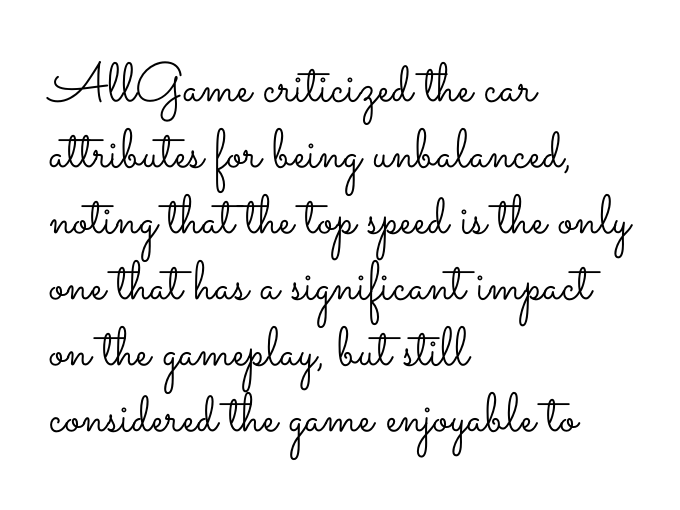
Q: Is the text bold? A: No.
Q: Is the text italic (slanted)? A: Yes.
Q: Is the text underlined? A: No.
Q: How is the paragraph aligned? A: Left-aligned.
Q: Is the spacing between letters normal or unusually wide? A: Normal.
Q: Width (condensed, normal, or wide)? A: Wide.
Q: Stroke contrast? A: Low.
Q: x-height? A: Small.
Q: Monospaced? A: No.
